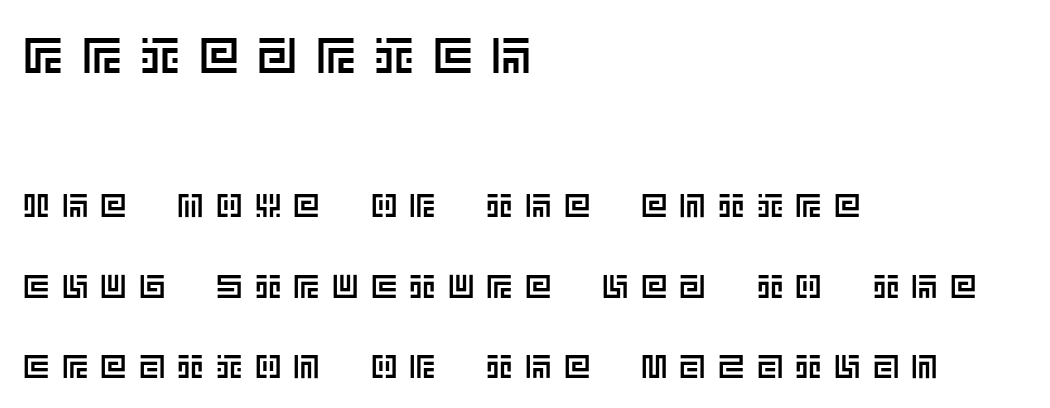
Q: Is the text italic (slanted)? A: No, it is upright.
Q: Is the text underlined? A: No.
Q: How is the paragraph aligned? A: Left-aligned.
Q: Is the spacing between letters normal or unusually wide? A: Unusually wide.
Q: Is the spacing between lines tight, normal or loose? A: Loose.
Q: Which block of text is set in a larger size, the first (top) or the second (bottom)? A: The first (top) one.
Q: Width (condensed, normal, or wide)? A: Normal.
Q: x-height? A: Large.
